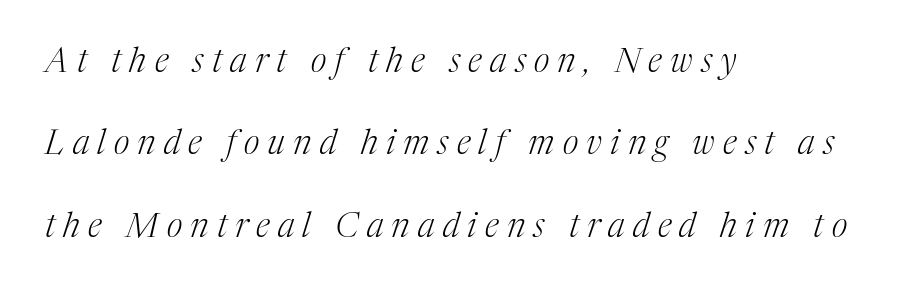
Q: Is the text bold? A: No.
Q: Is the text italic (slanted)? A: Yes, it leans right by about 17 degrees.
Q: Is the typeface a serif or a sans-serif typeface? A: Serif.
Q: Is the text underlined? A: No.
Q: How is the paragraph aligned? A: Left-aligned.
Q: Is the spacing between letters normal or unusually wide? A: Unusually wide.
Q: Is the spacing between lines tight, normal or loose? A: Loose.
Q: Width (condensed, normal, or wide)? A: Normal.
Q: Stroke contrast? A: Medium.
Q: x-height? A: Medium.
Q: Monospaced? A: No.
